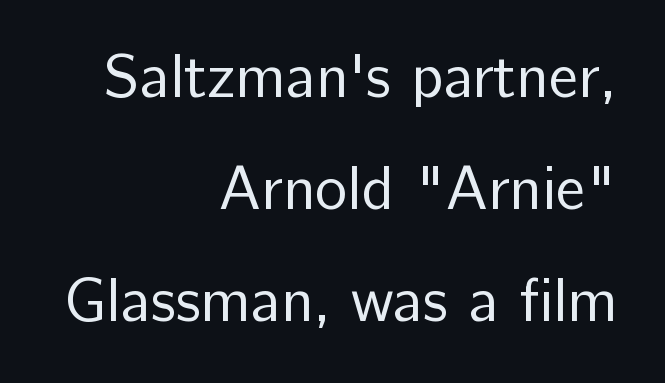
Q: Is the text bold? A: No.
Q: Is the text italic (slanted)? A: No, it is upright.
Q: Is the typeface a serif or a sans-serif typeface? A: Sans-serif.
Q: Is the text underlined? A: No.
Q: How is the paragraph aligned? A: Right-aligned.
Q: Is the spacing between letters normal or unusually wide? A: Normal.
Q: Width (condensed, normal, or wide)? A: Normal.
Q: Stroke contrast? A: Low.
Q: x-height? A: Medium.
Q: Monospaced? A: No.
